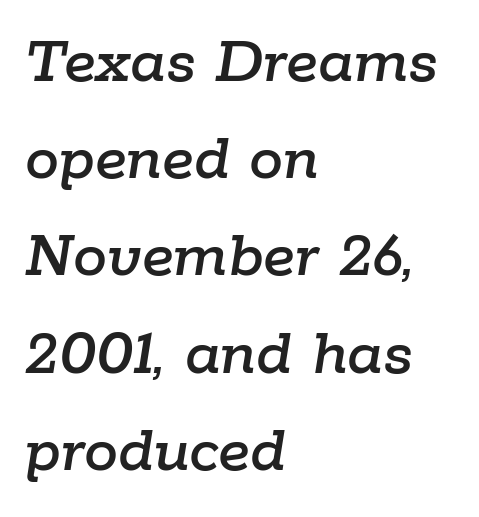
The image shows 68 px text type, italic (leaning right); set left-aligned, normal line spacing (1.43x), normal letter spacing, not underlined; low stroke contrast and a medium x-height.
